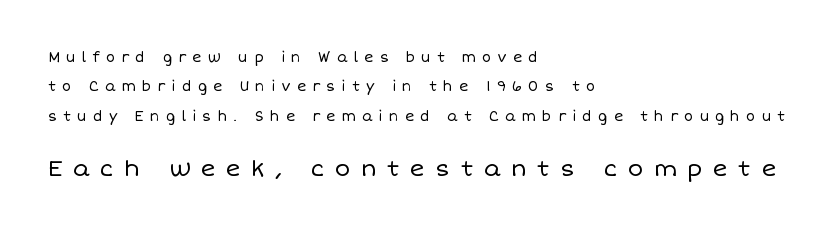
The image shows 23 px text type, upright; set left-aligned, loose line spacing (2.09x), unusually wide letter spacing (+0.44 em), not underlined; the second (bottom) block is 1.64x larger.
